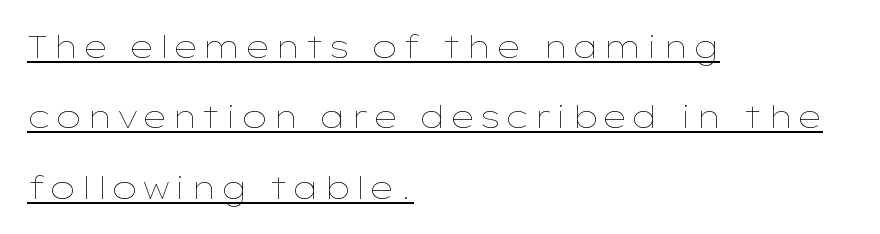
{"italic": "no", "bold": "no", "weight": "thin", "width": "wide", "stroke_contrast": "low", "x_height": "medium", "monospaced": "no", "underline": "yes", "align": "left", "line_spacing": "loose", "line_spacing_ratio": 2.27, "glyph_px": 31}
